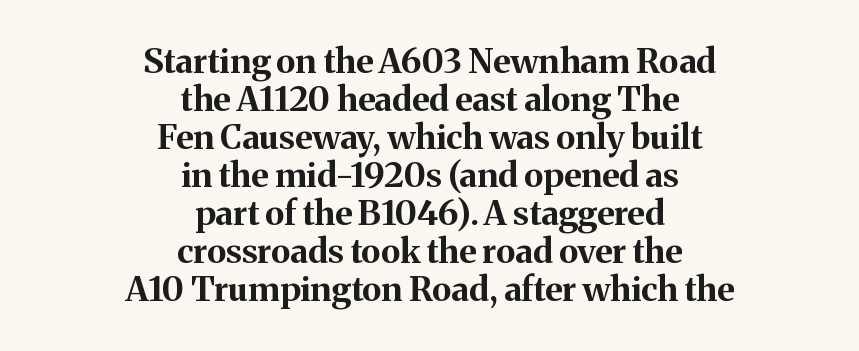
The image shows 34 px bold serif type, upright; set centered, tight line spacing (1.12x), normal letter spacing, not underlined; medium stroke contrast and a medium x-height.
